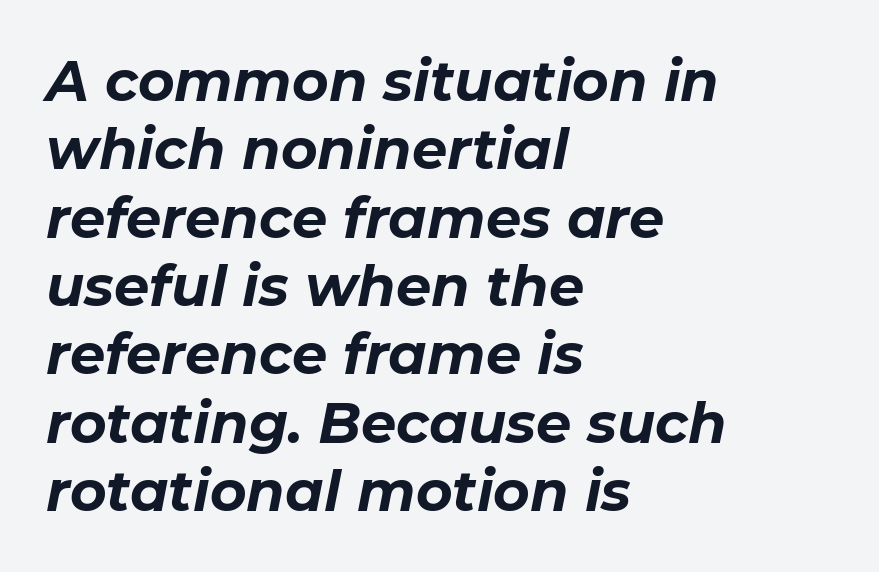
The image shows 56 px bold type, italic (leaning right); set left-aligned, line spacing 1.22x, normal letter spacing, not underlined; low stroke contrast and a medium x-height.
